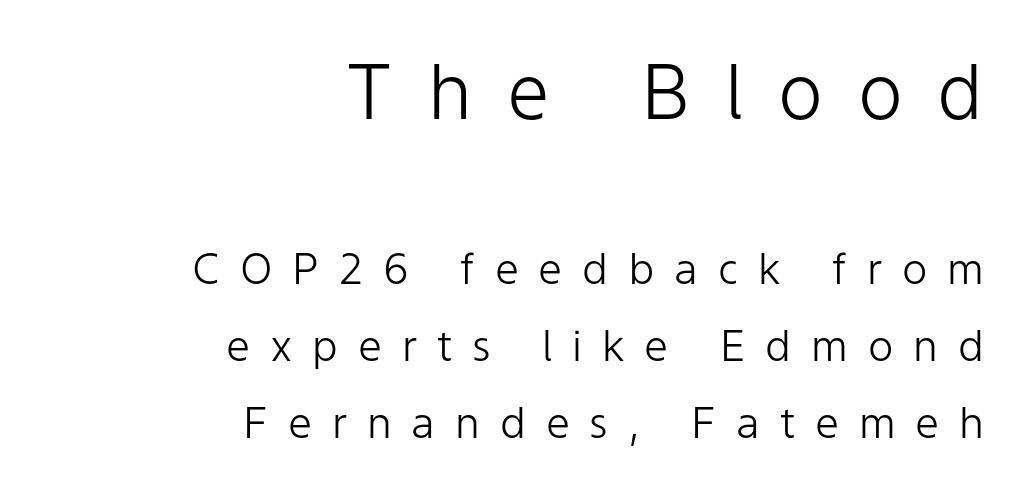
Letters rest on an invisible, unmarked baseline. The lettering holds an erect, upright posture throughout. Of the two passages, the one on top uses the larger point size. Letters have the restrained weight of plain body copy at most. Note: no serifs on the glyphs. The passage shown is typed in a proportional face where columns would drift.
